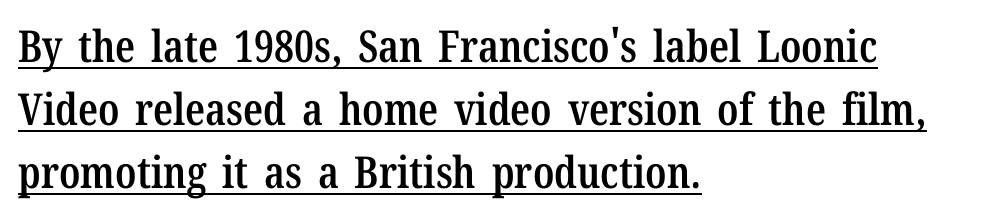
{"serif": "yes", "italic": "no", "bold": "semi", "weight": "semibold", "width": "condensed", "stroke_contrast": "low", "x_height": "medium", "monospaced": "no", "underline": "yes", "align": "left", "line_spacing": "normal", "line_spacing_ratio": 1.43, "letter_spacing": "normal", "letter_spacing_em": 0.0, "glyph_px": 44}
